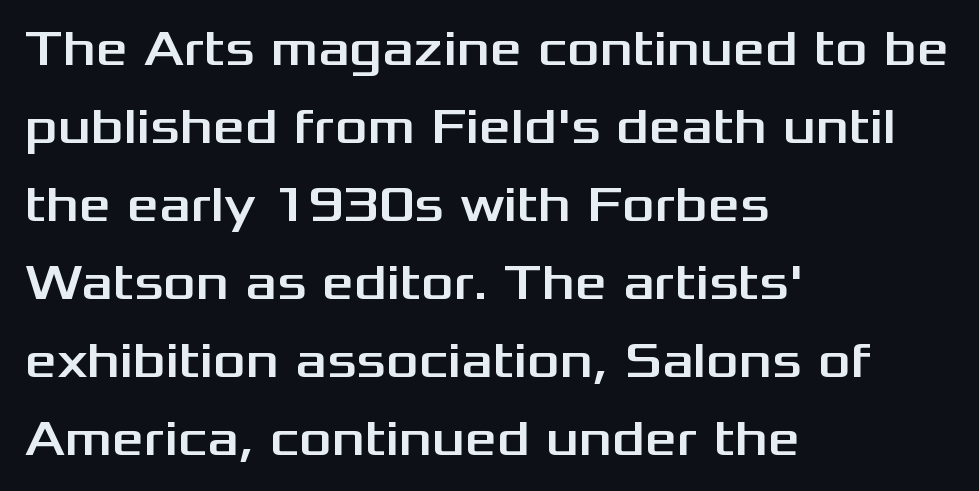
Q: Is the text italic (slanted)? A: No, it is upright.
Q: Is the typeface a serif or a sans-serif typeface? A: Sans-serif.
Q: Is the text underlined? A: No.
Q: How is the paragraph aligned? A: Left-aligned.
Q: Is the spacing between letters normal or unusually wide? A: Normal.
Q: Is the spacing between lines tight, normal or loose? A: Normal.
Q: Width (condensed, normal, or wide)? A: Wide.
Q: Stroke contrast? A: Medium.
Q: x-height? A: Medium.
Q: Monospaced? A: No.
